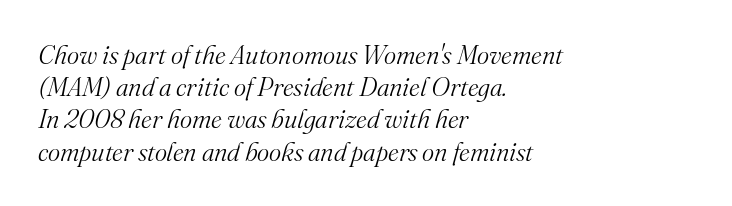
The image shows 26 px text type, italic (leaning right); set left-aligned, line spacing 1.24x, normal letter spacing, not underlined.
